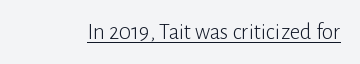
Q: Is the text bold? A: No.
Q: Is the text italic (slanted)? A: No, it is upright.
Q: Is the text underlined? A: Yes.
Q: Is the spacing between letters normal or unusually wide? A: Normal.
